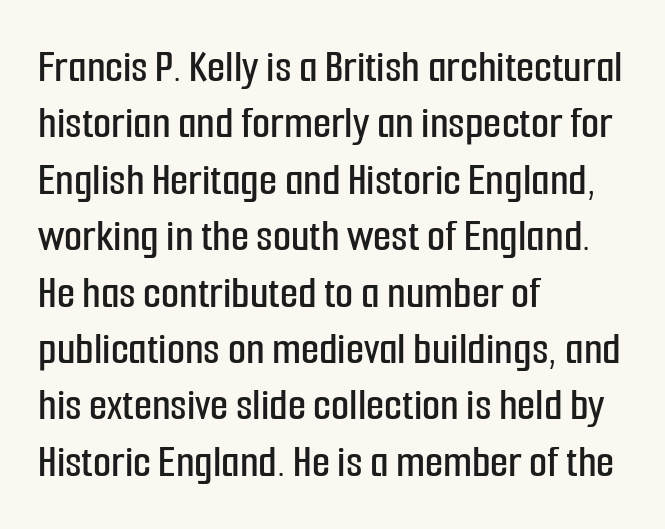
Decoration check: the copy has no underline. The horizontal fit of the characters is conventional and even. Proportional: the letters do not fall into vertical columns. This sample uses an upright cut, with every glyph sitting square on the baseline. In CSS terms this would be text-align: left.
